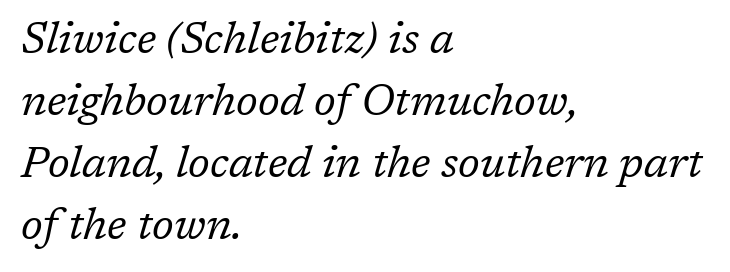
The image shows 43 px regular-weight serif type, italic (leaning right); set left-aligned, normal line spacing (1.44x), normal letter spacing, not underlined; low stroke contrast and a medium x-height.
